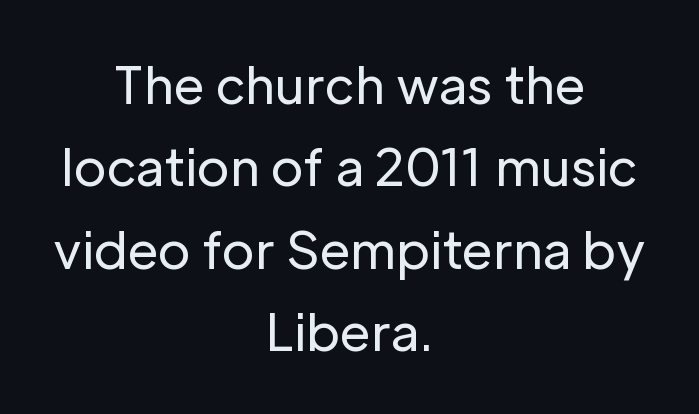
The passage shown has conventional tracking throughout. Vertical spacing — default. Character widths vary here, with narrow letters taking less room than wide ones. The zone under the glyphs is completely vacant. Which margin do the lines hug? Neither — every line sits in the middle.
